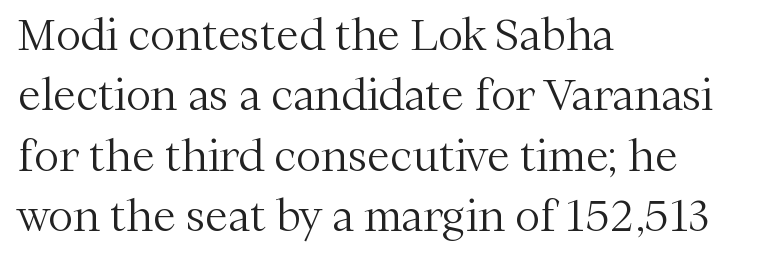
Proportional: the letters do not fall into vertical columns. A roman cut, with each character standing at attention. This sample keeps an unexceptional amount of space between lines. Caption: face not bold, strokes unweighted. Nobody drew a line under any word here.
